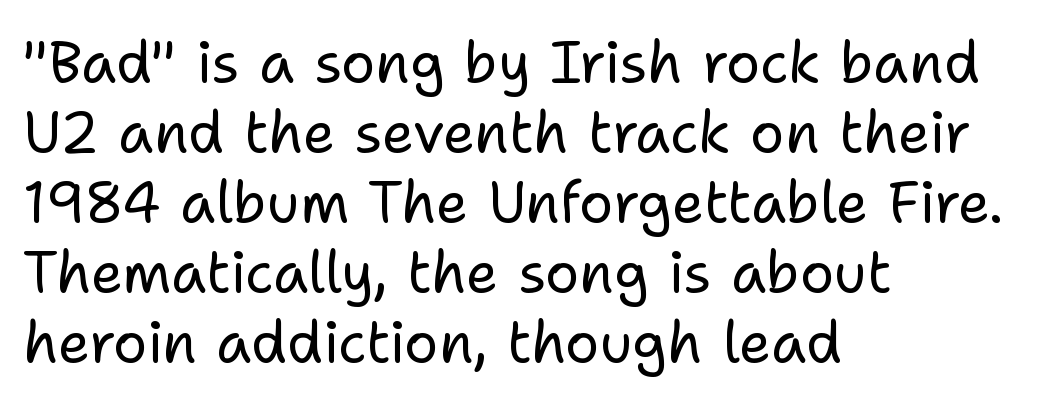
The image shows 57 px regular-weight sans-serif type, upright; set left-aligned, line spacing 1.23x, normal letter spacing, not underlined; low stroke contrast and a medium x-height.
